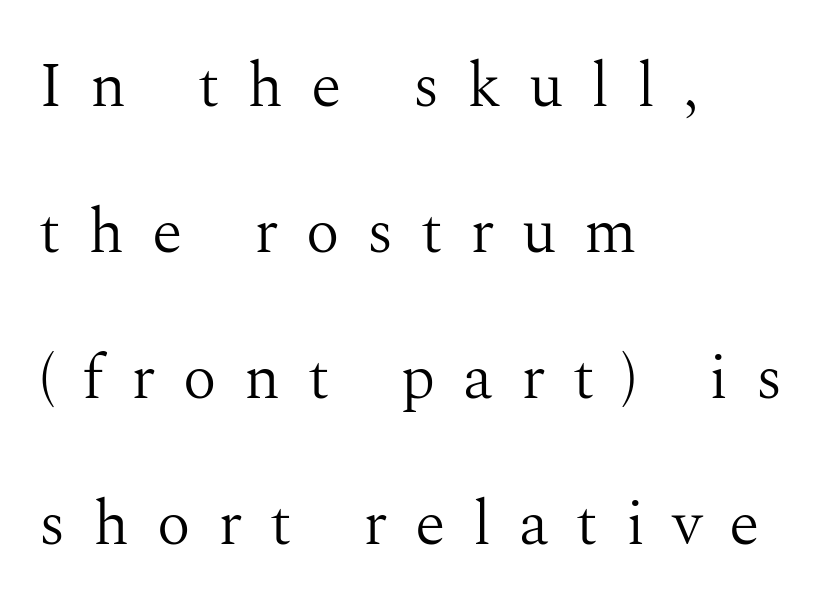
The image shows 63 px light serif type, upright; set left-aligned, loose line spacing (2.32x), unusually wide letter spacing (+0.44 em), not underlined; medium stroke contrast and a medium x-height.
